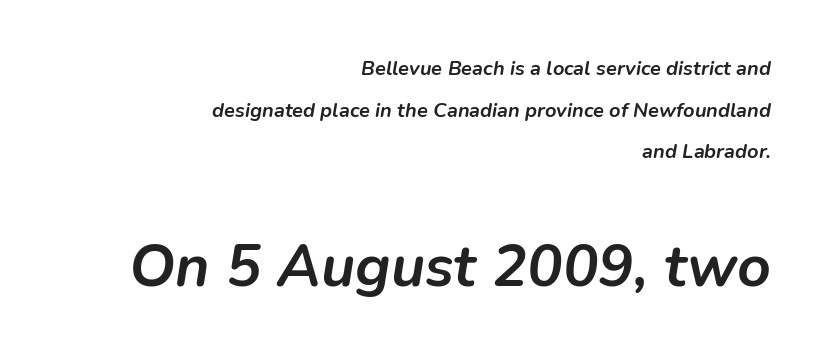
Teacher's note: observe the even right margin — that is flush-right alignment. The space directly below the letters is spotless. Proportional: the letters do not fall into vertical columns. Stroke thickness is high; the sample reads as a true bold.
